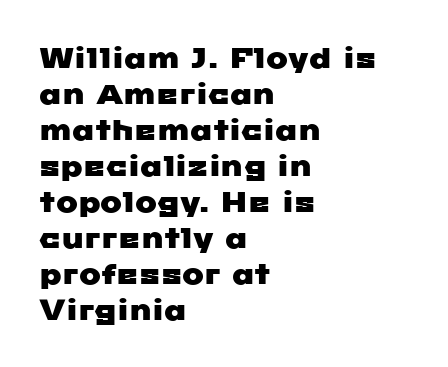
You could not count columns in this text — the font is proportionally spaced. The letterforms sit shoulder to shoulder at normal distance. Look at the bottom of the vertical strokes: they stop flat, with no serifs. Typeset ragged right — the left edge is the straight one. A clean baseline with only descenders dipping below it.
